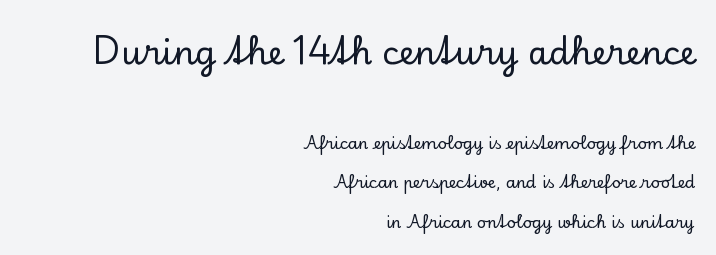
The image shows 33 px text type, upright; set right-aligned, loose line spacing (2.45x), normal letter spacing, not underlined; the first (top) block is 2.06x larger; low stroke contrast and a small x-height.
